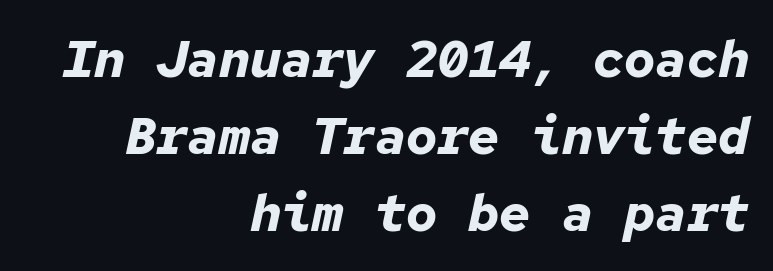
Q: Is the text bold? A: Yes.
Q: Is the text italic (slanted)? A: Yes, it leans right by about 12 degrees.
Q: Is the text underlined? A: No.
Q: How is the paragraph aligned? A: Right-aligned.
Q: Is the spacing between letters normal or unusually wide? A: Normal.
Q: Is the spacing between lines tight, normal or loose? A: Normal.
Q: Width (condensed, normal, or wide)? A: Normal.
Q: Stroke contrast? A: Low.
Q: x-height? A: Medium.
Q: Monospaced? A: Yes.
